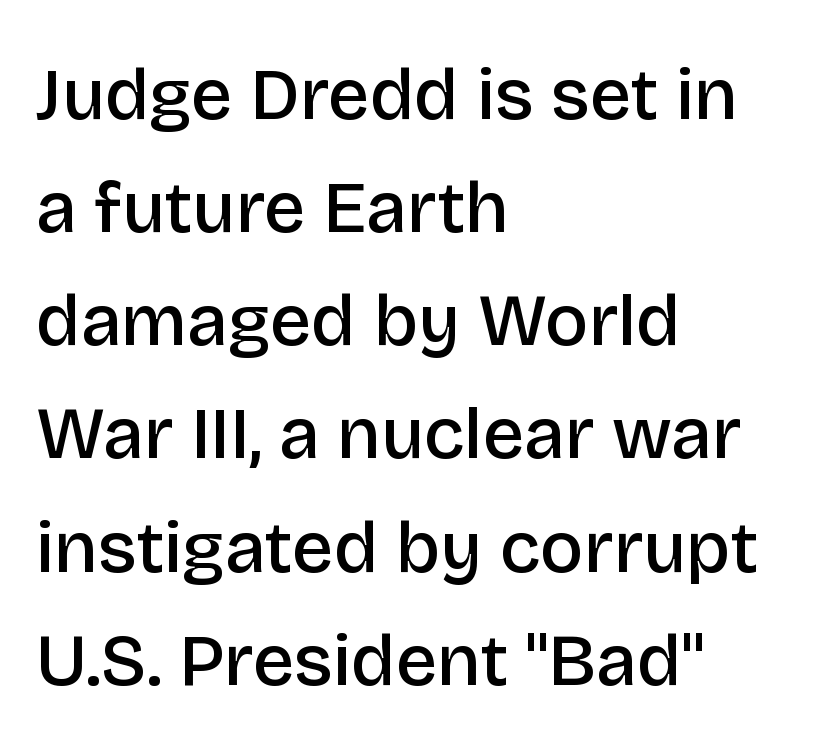
Tracking value appears to be zero — textbook default spacing. Do the characters align in a grid? No, the font is proportional. Students, this is semibold: more ink than regular, less than bold. Baseline-to-baseline distance is the conventional proportion of letter height. Reading down the block, your eye returns to a fixed left position each line.
